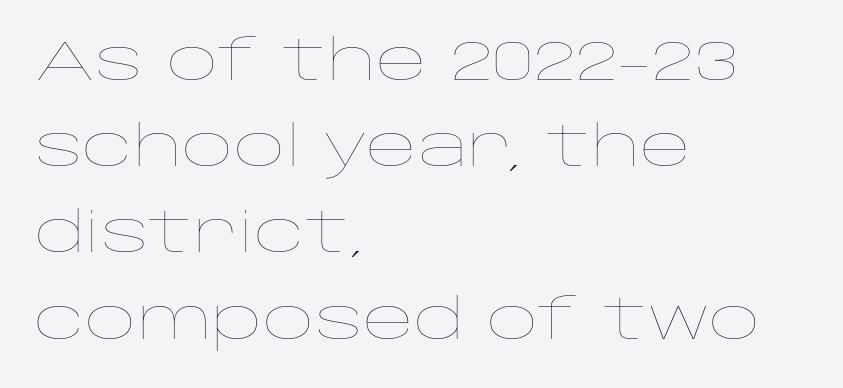
Ascenders rise straight up at ninety degrees. The letters advance in unequal steps, a hallmark of proportional type. This reads as an unemphasized weight, regular at the heaviest. Short and long lines alike share a common starting point at left. Students, observe: this is what conventionally led text looks like.
